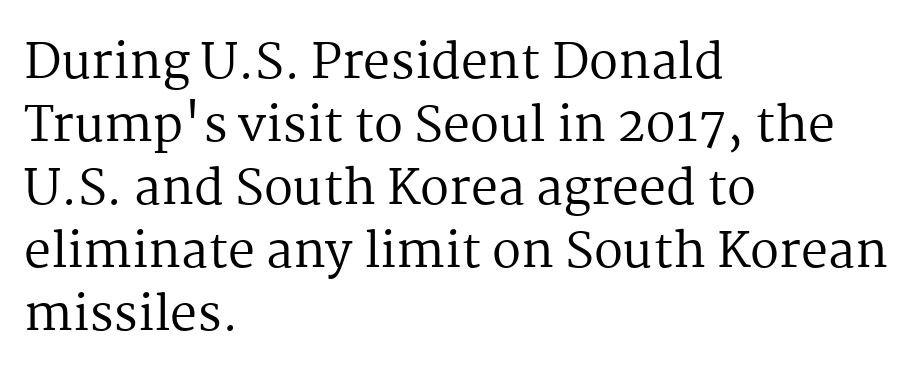
{"serif": "yes", "italic": "no", "bold": "no", "weight": "regular", "width": "normal", "stroke_contrast": "medium", "x_height": "medium", "monospaced": "no", "underline": "no", "align": "left", "line_spacing": "normal", "line_spacing_ratio": 1.31, "letter_spacing": "normal", "letter_spacing_em": 0.0, "glyph_px": 48}
